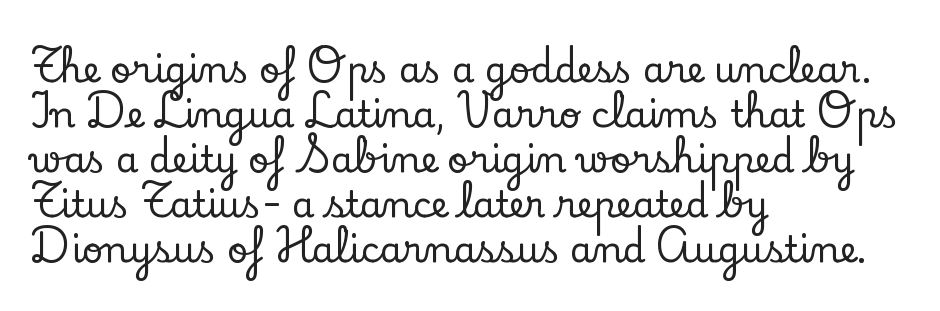
The image shows 36 px serif type, upright; set left-aligned, normal line spacing (1.25x), normal letter spacing, not underlined; low stroke contrast and a small x-height.
